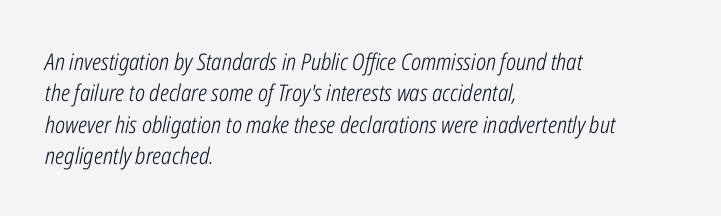
Heaviness? Minimal to ordinary, like unemphasized prose. Does the lettering tilt? It does — this is italic. The specimen omits any rule beneath the text block's lines. The text block is weighted toward the left margin, trailing off unevenly rightward. A normal amount of white space separates one row of letters from the next.
